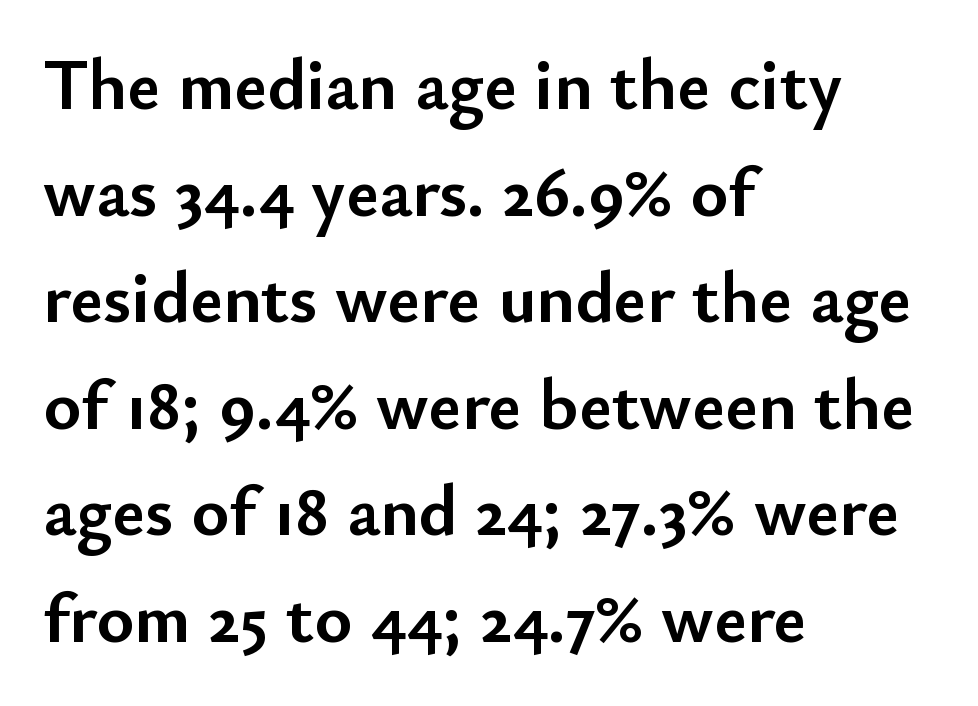
Q: Is the text bold? A: Yes.
Q: Is the text italic (slanted)? A: No, it is upright.
Q: Is the typeface a serif or a sans-serif typeface? A: Sans-serif.
Q: Is the text underlined? A: No.
Q: How is the paragraph aligned? A: Left-aligned.
Q: Is the spacing between letters normal or unusually wide? A: Normal.
Q: Is the spacing between lines tight, normal or loose? A: Normal.
Q: Width (condensed, normal, or wide)? A: Normal.
Q: Stroke contrast? A: Low.
Q: x-height? A: Small.
Q: Monospaced? A: No.
